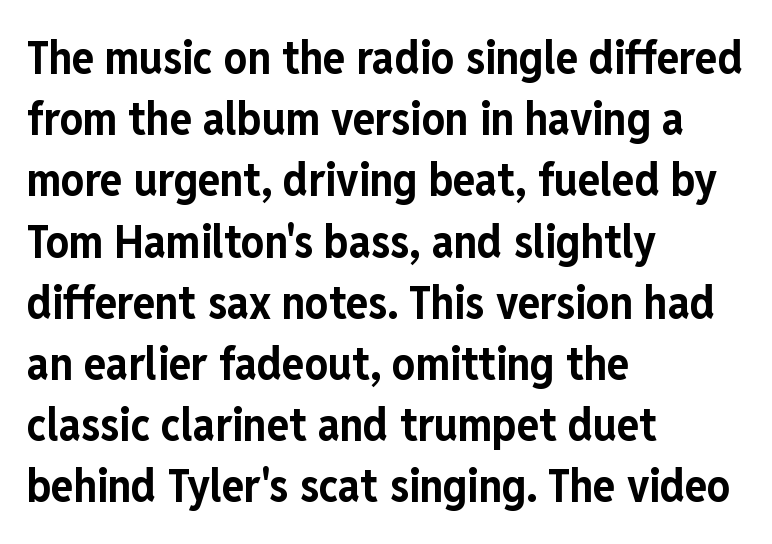
{"serif": "no", "italic": "no", "bold": "yes", "weight": "bold", "width": "condensed", "stroke_contrast": "low", "x_height": "medium", "monospaced": "no", "underline": "no", "align": "left", "line_spacing": "normal", "line_spacing_ratio": 1.33, "letter_spacing": "normal", "letter_spacing_em": 0.0, "glyph_px": 46}
